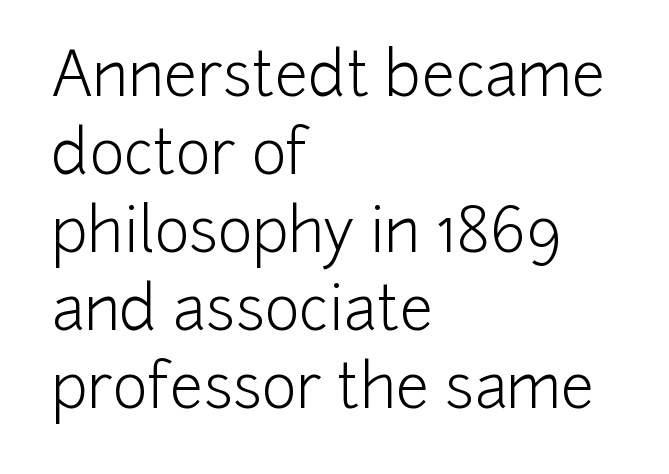
Q: Is the text bold? A: No.
Q: Is the text italic (slanted)? A: No, it is upright.
Q: Is the typeface a serif or a sans-serif typeface? A: Sans-serif.
Q: Is the text underlined? A: No.
Q: How is the paragraph aligned? A: Left-aligned.
Q: Is the spacing between letters normal or unusually wide? A: Normal.
Q: Is the spacing between lines tight, normal or loose? A: Normal.
Q: Width (condensed, normal, or wide)? A: Normal.
Q: Stroke contrast? A: Low.
Q: x-height? A: Medium.
Q: Monospaced? A: No.
